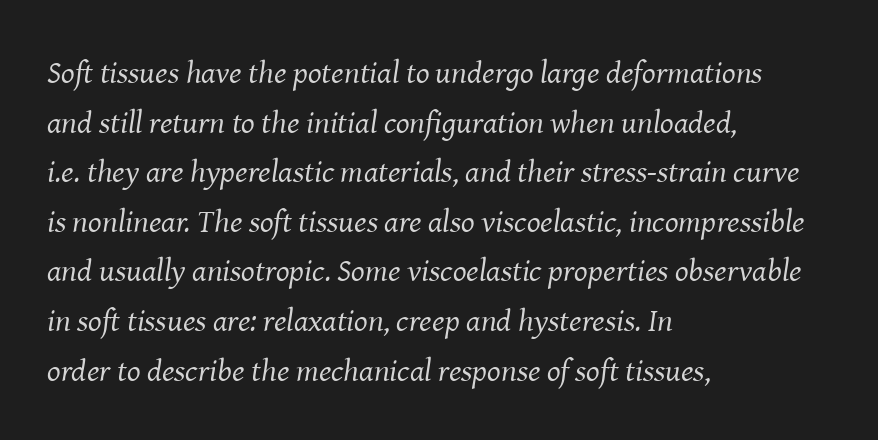
The rag falls on the right side of this text block. Reading down the column, the eye jumps a familiar distance to each next line. Emphasis-style slanted type is in use. The passage shown has conventional tracking throughout. Heft: none added — not bold. Rule under the text: the space is simply empty.
